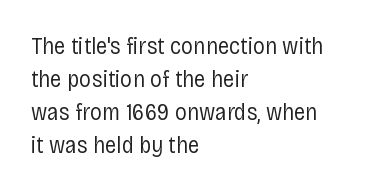
Q: Is the text bold? A: No.
Q: Is the text italic (slanted)? A: No, it is upright.
Q: Is the text underlined? A: No.
Q: How is the paragraph aligned? A: Left-aligned.
Q: Is the spacing between letters normal or unusually wide? A: Normal.
Q: Is the spacing between lines tight, normal or loose? A: Normal.
